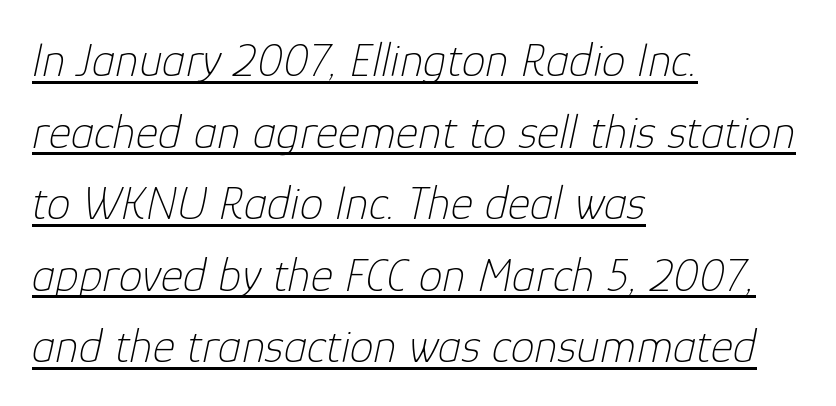
Regular leading. Proportional: the letters do not fall into vertical columns. Tracking here is standard; glyphs follow each other at the usual distance. The strokes are not fattened; the text isn't bold.
